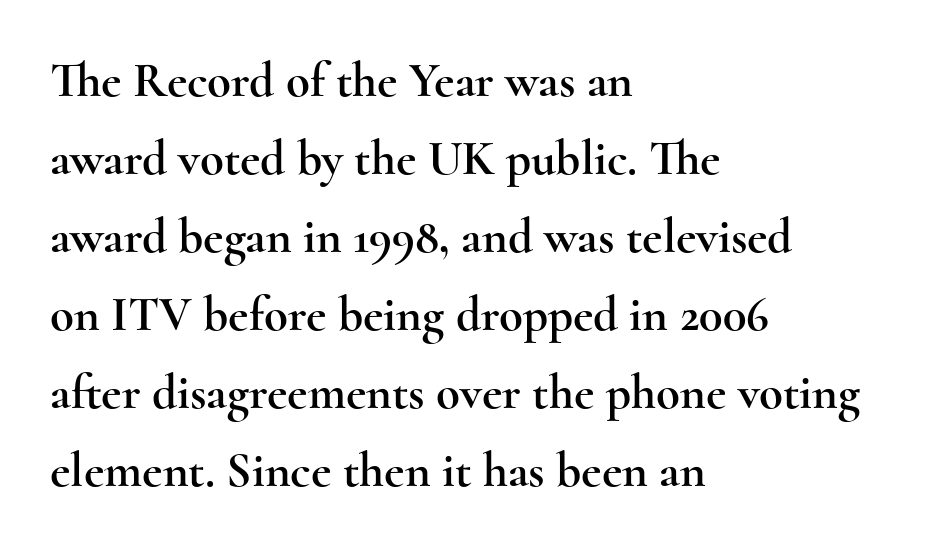
Q: Is the text italic (slanted)? A: No, it is upright.
Q: Is the typeface a serif or a sans-serif typeface? A: Serif.
Q: Is the text underlined? A: No.
Q: How is the paragraph aligned? A: Left-aligned.
Q: Is the spacing between letters normal or unusually wide? A: Normal.
Q: Is the spacing between lines tight, normal or loose? A: Normal.
Q: Width (condensed, normal, or wide)? A: Wide.
Q: x-height? A: Small.
Q: Monospaced? A: No.
